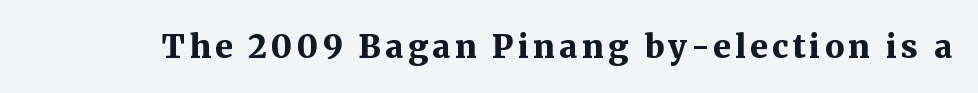
Designer's note — italics off, roman on. Is this a fixed-width face? No — the glyphs have proportional, varying widths. The rendering uses a bold face; every stroke is thick and dark. Are there feet on the stems? There are — it's a serif.
